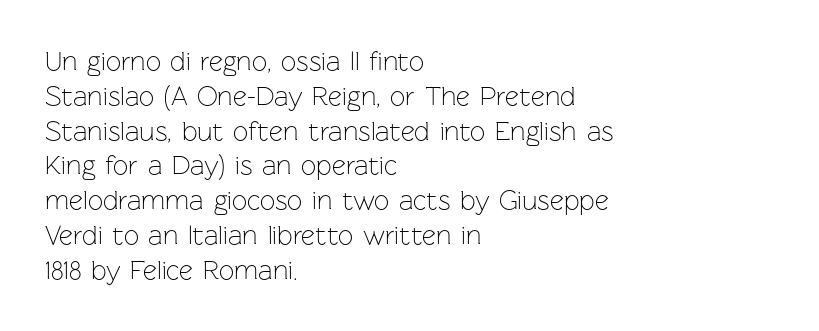
This sample keeps an unexceptional amount of space between lines. Characters remain perfectly vertical along every line. The gap between lines stays unmarked. Is this a heavy cut? Hardly; it is regular or lighter.
